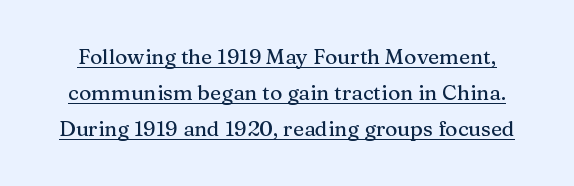
The image shows 21 px text type, upright; set line spacing 1.72x, normal letter spacing, underlined.
